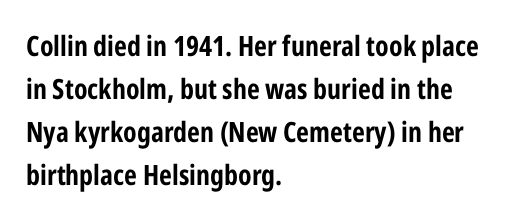
The rendering uses a bold face; every stroke is thick and dark. A typesetter would call this proportional, since set widths differ per character. Tracking value appears to be zero — textbook default spacing. Baseline-to-baseline distance is the conventional proportion of letter height. Look at the bottom of the vertical strokes: they stop flat, with no serifs. You can tell it's not italic because the verticals are truly vertical.
